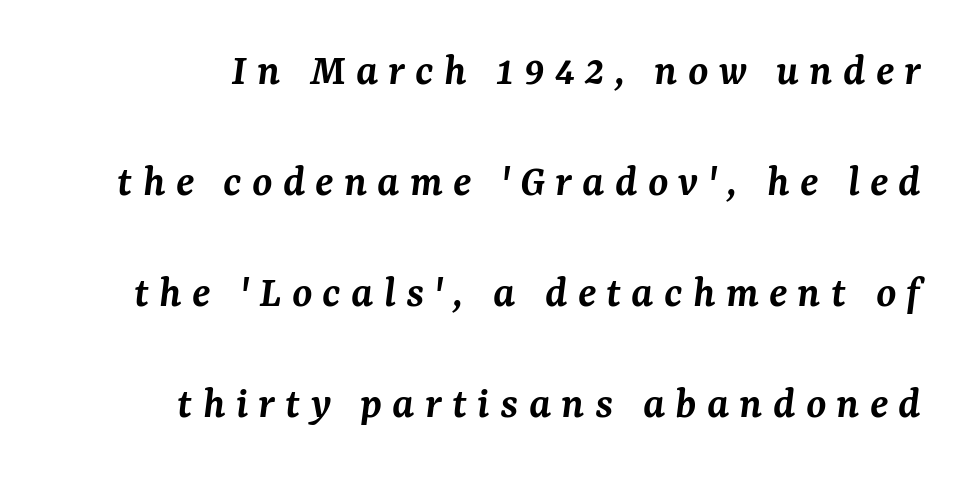
Q: Is the text bold? A: Semi-bold.
Q: Is the text italic (slanted)? A: Yes, it leans right by about 7 degrees.
Q: Is the typeface a serif or a sans-serif typeface? A: Serif.
Q: Is the text underlined? A: No.
Q: Is the spacing between letters normal or unusually wide? A: Unusually wide.
Q: Is the spacing between lines tight, normal or loose? A: Loose.
Q: Width (condensed, normal, or wide)? A: Normal.
Q: Stroke contrast? A: Medium.
Q: x-height? A: Medium.
Q: Monospaced? A: No.
